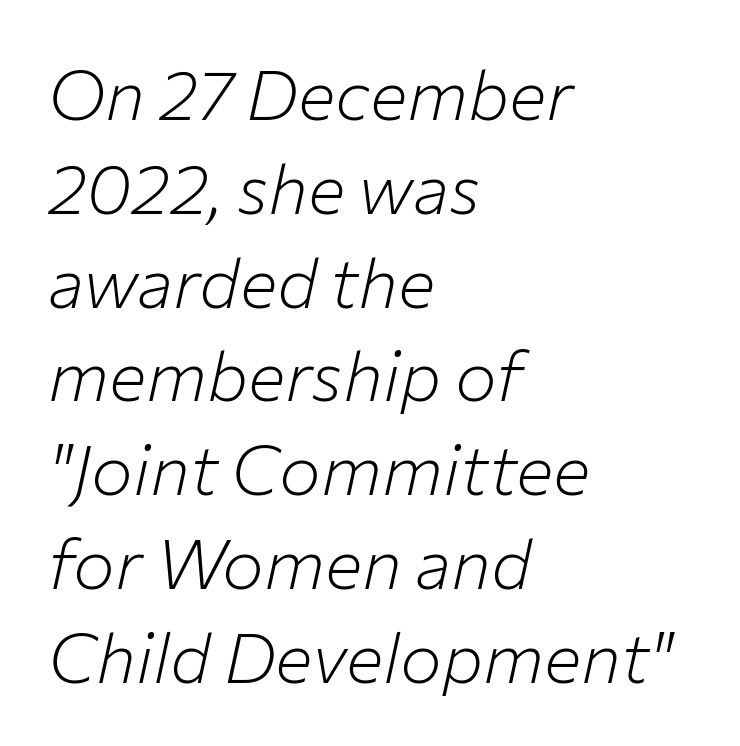
The face used here is proportionally spaced, like ordinary book or web type. This is oblique type, the kind used for emphasis or titles. Look at the tracking — it's just the regular setting, nothing added. Only glyphs here, with clear space below each row. A classic flush-left, rag-right setting is used for this passage. Bold? No — there's no thickening of the strokes.
